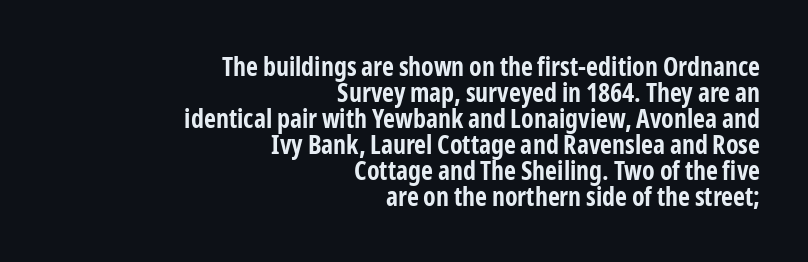
{"italic": "no", "bold": "yes", "underline": "no", "align": "right", "line_spacing": "tight", "line_spacing_ratio": 1.0, "letter_spacing": "normal", "letter_spacing_em": 0.0, "glyph_px": 26}
